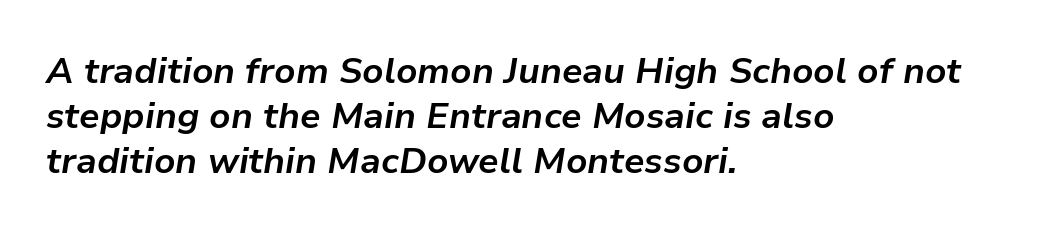
The image shows 36 px bold type, italic (leaning right); set left-aligned, normal line spacing (1.25x), normal letter spacing, not underlined; low stroke contrast and a medium x-height.
